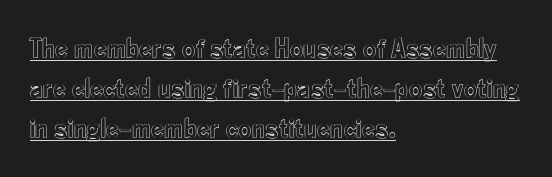
Varying glyph widths throughout — classic text-font behaviour. This sample carries an underscore along the baseline area. The specimen reads as upright at a glance. Compared with typical body copy, the letter spacing here is the same. A classic flush-left, rag-right setting is used for this passage.
